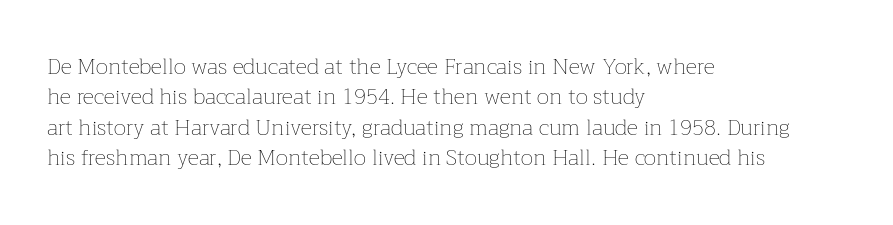
The image shows 22 px text type, upright; set left-aligned, normal line spacing (1.38x), normal letter spacing, not underlined.
